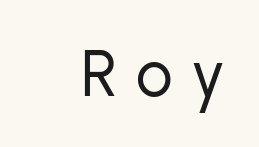
{"serif": "no", "italic": "no", "bold": "no", "weight": "regular", "width": "normal", "stroke_contrast": "low", "x_height": "medium", "monospaced": "no", "underline": "no", "letter_spacing": "wide", "letter_spacing_em": 0.28, "glyph_px": 65}
